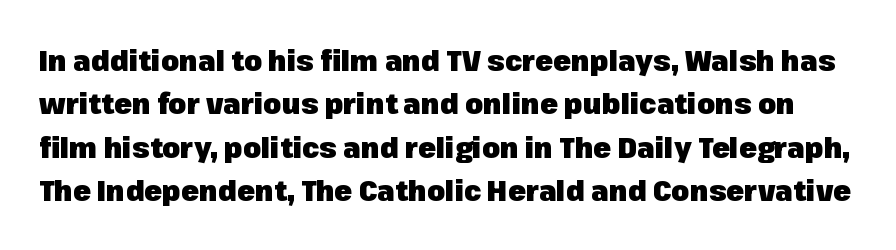
{"serif": "no", "italic": "no", "bold": "yes", "weight": "heavy", "width": "normal", "stroke_contrast": "low", "x_height": "medium", "monospaced": "no", "underline": "no", "line_spacing": "normal", "line_spacing_ratio": 1.5, "letter_spacing": "normal", "letter_spacing_em": 0.0, "glyph_px": 29}
